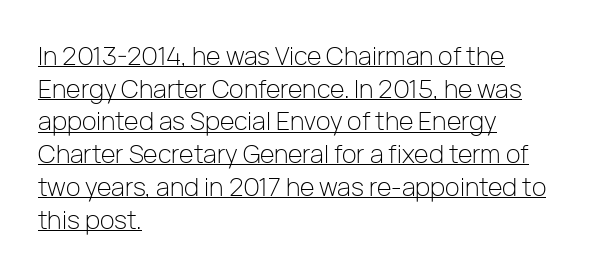
Weight class: somewhere from thin through regular. Check the space under the baseline: a stroke is drawn there. The space between consecutive lines is moderate. A roman cut, with each character standing at attention. Each line starts at the same left margin while the right side varies. No extra tracking has been applied to these lines.
